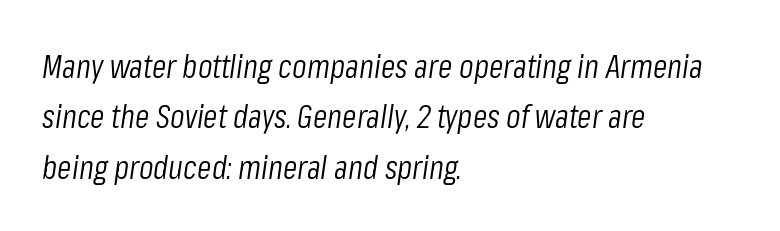
Heaviness? Minimal to ordinary, like unemphasized prose. In terms of leading, this rendering sits right in the middle. Anything drawn beneath the words? Only blank space. Proportional: the letters do not fall into vertical columns. Slanted lettering throughout. Casual observation: everything's shoved over to the left.
